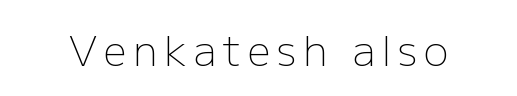
The image shows 41 px light sans-serif type, upright; set not underlined; low stroke contrast and a medium x-height.
